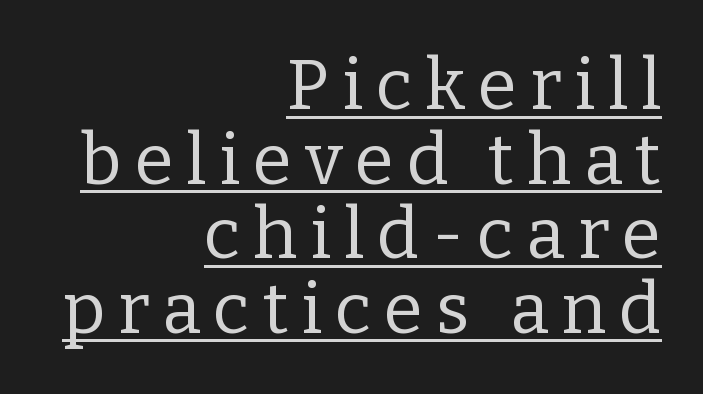
{"serif": "yes", "italic": "no", "bold": "no", "weight": "regular", "width": "normal", "stroke_contrast": "low", "x_height": "medium", "monospaced": "no", "underline": "yes", "align": "right", "line_spacing": "tight", "line_spacing_ratio": 1.05, "glyph_px": 71}
